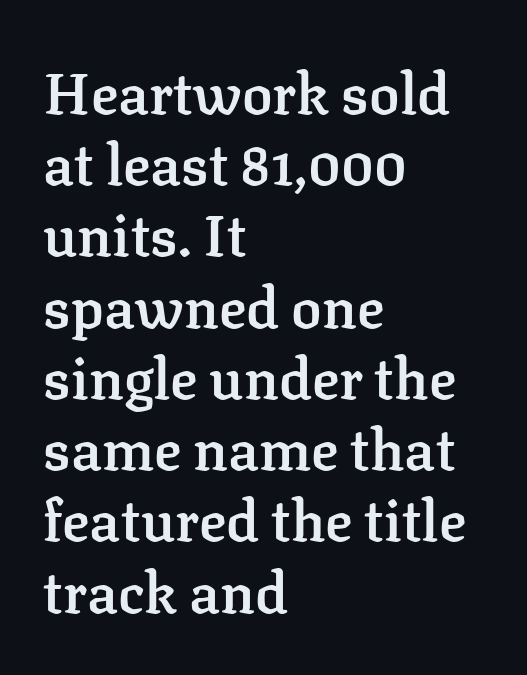
The letterforms sit shoulder to shoulder at normal distance. Vertical strokes here are truly vertical. Honestly, there is no underline to notice here at all. The rendering uses natural spacing where letterforms have individual widths.
